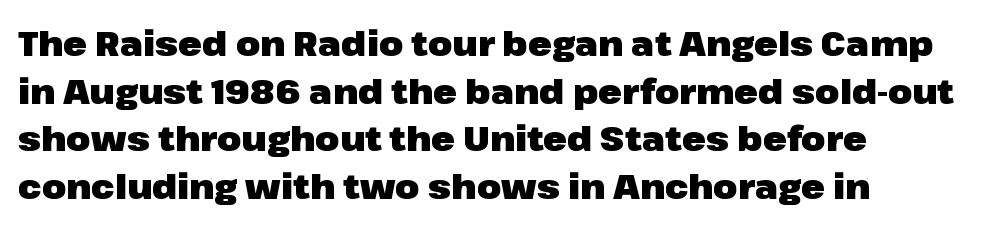
{"serif": "no", "italic": "no", "bold": "yes", "weight": "heavy", "width": "normal", "stroke_contrast": "low", "x_height": "medium", "monospaced": "no", "underline": "no", "align": "left", "line_spacing": "normal", "line_spacing_ratio": 1.36, "letter_spacing": "normal", "letter_spacing_em": 0.0, "glyph_px": 35}
